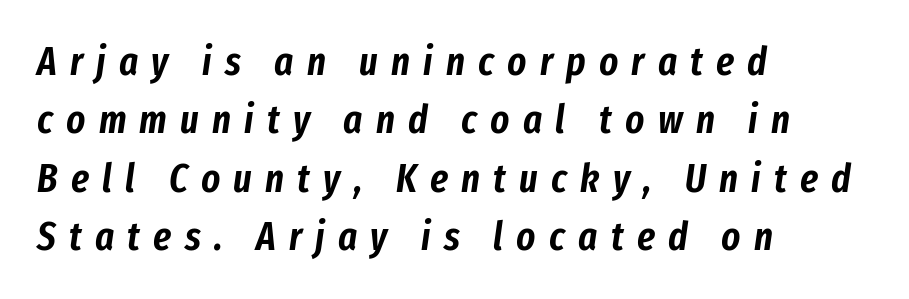
{"italic": "yes", "lean": "right", "slant_degrees": 8, "width": "condensed", "stroke_contrast": "low", "x_height": "medium", "monospaced": "no", "underline": "no", "align": "left", "line_spacing": "normal", "line_spacing_ratio": 1.46, "letter_spacing": "wide", "letter_spacing_em": 0.33, "glyph_px": 40}
